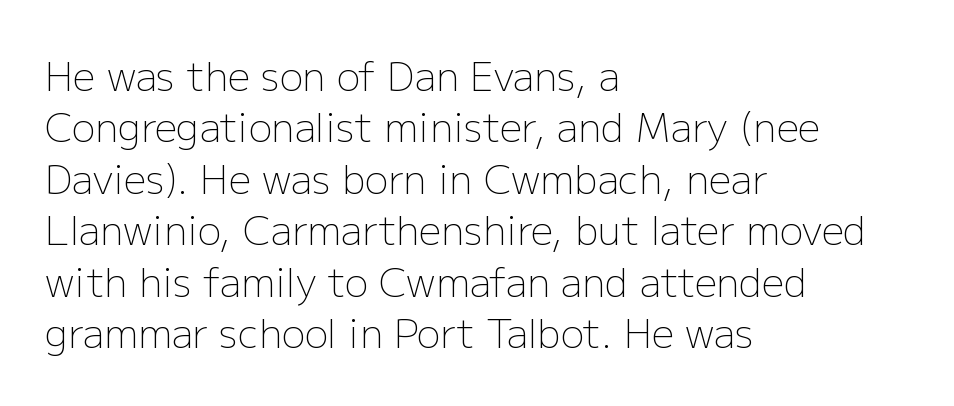
The image shows 39 px light sans-serif type, upright; set left-aligned, normal line spacing (1.32x), normal letter spacing, not underlined; low stroke contrast and a medium x-height.
